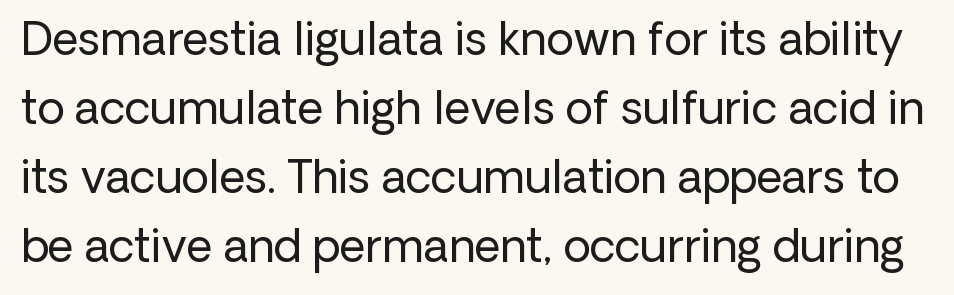
Bold? No — there's no thickening of the strokes. This rendering employs a face without finishing strokes, i.e., a sans-serif. Descenders are the only things crossing below the line. The lettering holds an erect, upright posture throughout.
